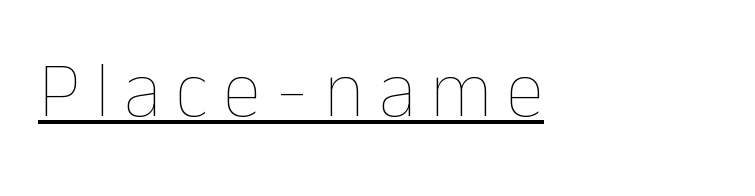
Casual observation: everything's shoved over to the left. Glance below the letters and you will spot a drawn line. Think of a printed novel: that variable character pitch is what you see here. A light-to-regular cut is what we see here.
